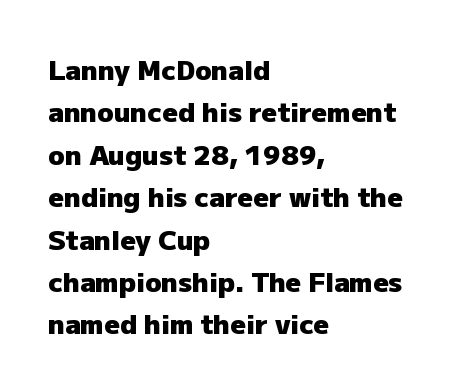
{"italic": "no", "bold": "yes", "underline": "no", "align": "left", "line_spacing": "normal", "line_spacing_ratio": 1.57, "letter_spacing": "normal", "letter_spacing_em": 0.0, "glyph_px": 27}
